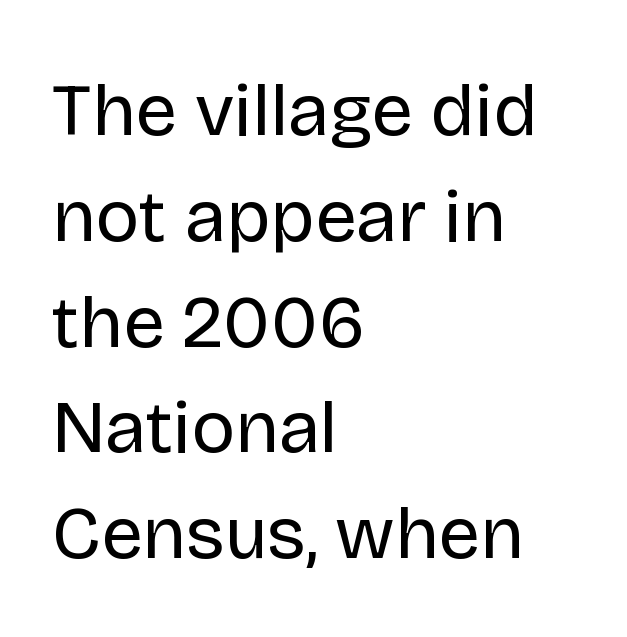
The image shows 74 px regular-weight sans-serif type, upright; set left-aligned, normal line spacing (1.43x), normal letter spacing, not underlined; low stroke contrast and a large x-height.
